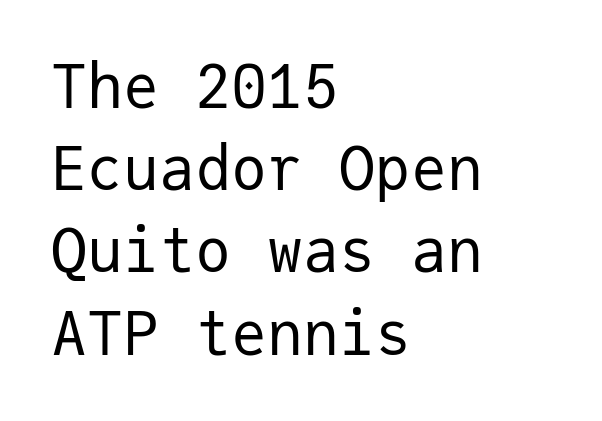
Does the lettering tilt? It doesn't — this is upright. Quick note: underline off. Weight: regular or lighter. A typesetter would call this zero additional tracking. Each letter's strokes conclude bluntly, with no projecting serifs. How would I describe the line gaps? Plain and ordinary.
